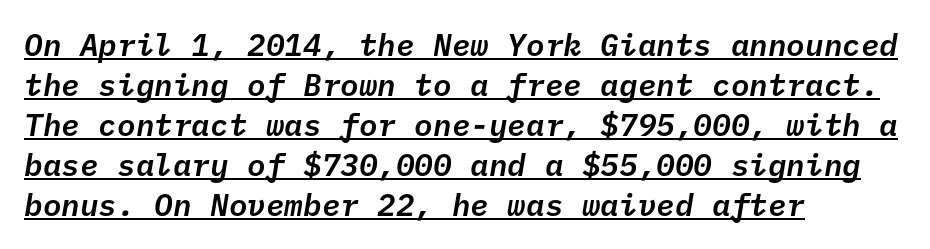
{"italic": "yes", "lean": "right", "slant_degrees": 10, "width": "normal", "stroke_contrast": "low", "x_height": "medium", "monospaced": "yes", "underline": "yes", "align": "left", "line_spacing": "normal", "line_spacing_ratio": 1.29, "letter_spacing": "normal", "letter_spacing_em": 0.0, "glyph_px": 31}
